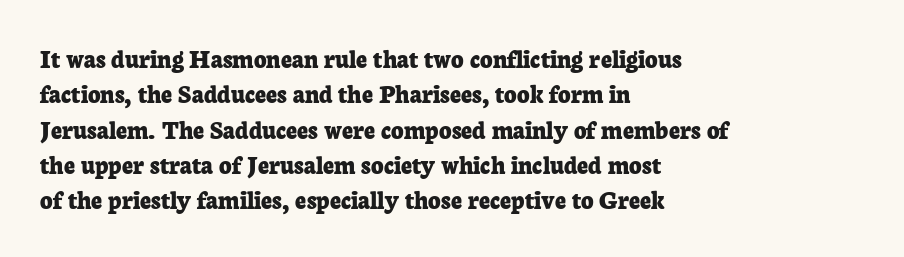
A clean baseline with only descenders dipping below it. These lines stack with their left ends in a neat column. Regular leading. Pretty heavy lettering here — definitely bold. Does extra space separate the letters? No, they use regular spacing.
